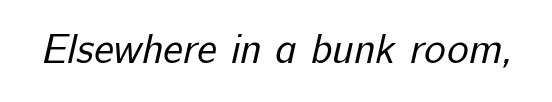
{"serif": "no", "bold": "no", "weight": "regular", "width": "normal", "stroke_contrast": "low", "x_height": "medium", "monospaced": "no", "underline": "no", "letter_spacing": "normal", "letter_spacing_em": 0.0, "glyph_px": 41}
